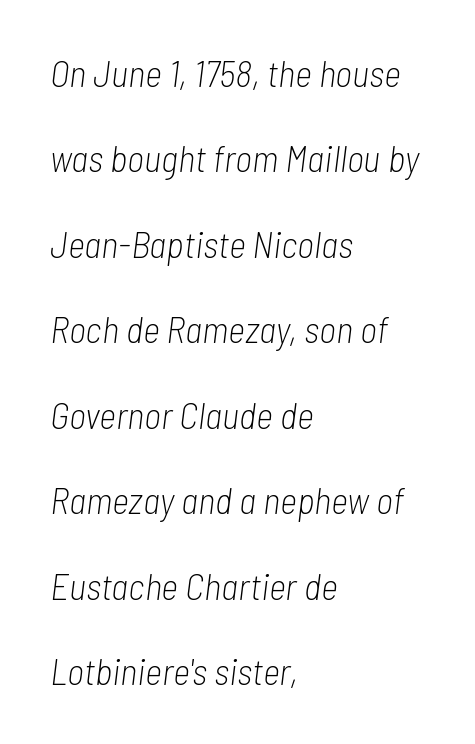
Q: Is the text bold? A: No.
Q: Is the text italic (slanted)? A: Yes, it leans right by about 7 degrees.
Q: Is the text underlined? A: No.
Q: How is the paragraph aligned? A: Left-aligned.
Q: Is the spacing between letters normal or unusually wide? A: Normal.
Q: Is the spacing between lines tight, normal or loose? A: Loose.
Q: Width (condensed, normal, or wide)? A: Condensed.
Q: Stroke contrast? A: Low.
Q: x-height? A: Medium.
Q: Monospaced? A: No.
